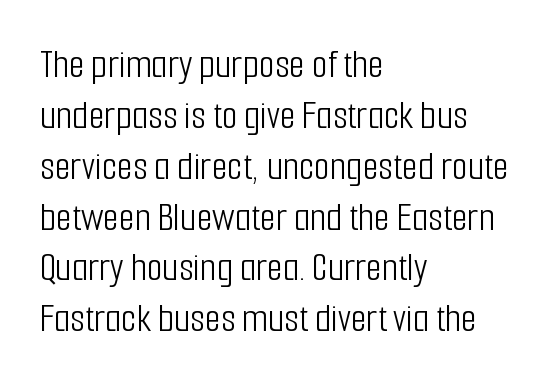
I'd call this a sans setting — the letters go barefoot. A typesetter would call this proportional, since set widths differ per character. Stems and bowls with no extra thickness — not bold. The letterforms sit shoulder to shoulder at normal distance.
